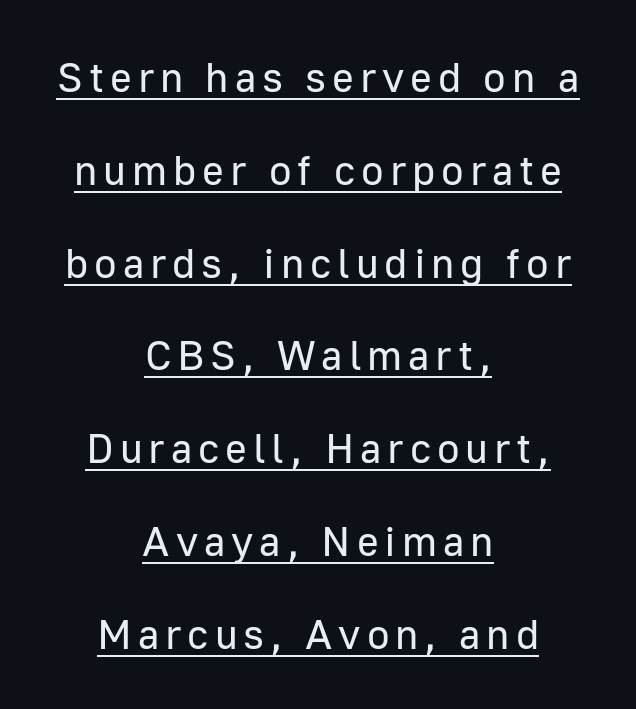
Rows of type keep a wide berth in the vertical direction. Is the type heavy? It reads as light-to-regular instead. Ascenders rise straight up at ninety degrees. Font category for this specimen: sans-serif. Varying glyph widths throughout — classic text-font behaviour.
